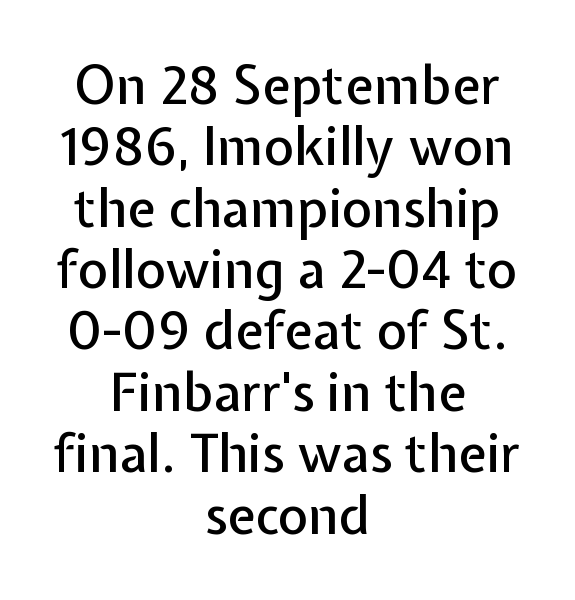
The image shows 52 px sans-serif type, upright; set centered, line spacing 1.18x, normal letter spacing, not underlined; low stroke contrast and a medium x-height.
